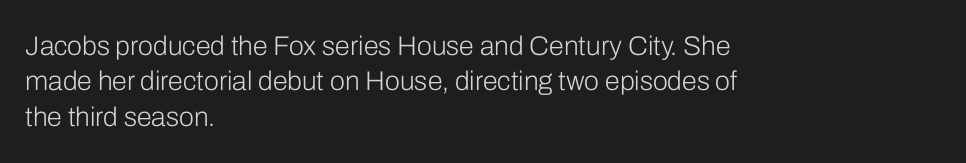
Line beginnings align vertically; line endings do not. The typography opts for an upright posture over an oblique one. Baseline-to-baseline distance is the conventional proportion of letter height. The characters are drawn with everyday or finer stroke widths. Here the glyphs are tracked normally, forming tight word shapes.
